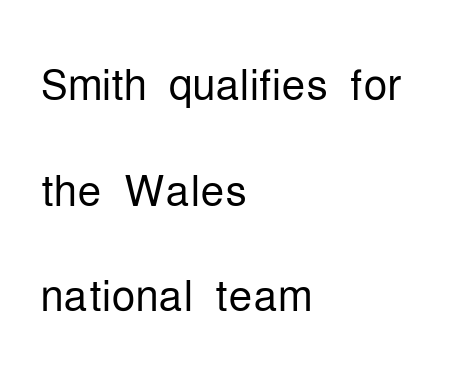
{"serif": "no", "italic": "no", "bold": "no", "weight": "light", "width": "condensed", "stroke_contrast": "low", "x_height": "medium", "monospaced": "no", "underline": "no", "align": "left", "line_spacing_ratio": 1.76, "letter_spacing": "normal", "letter_spacing_em": 0.0, "glyph_px": 60}
